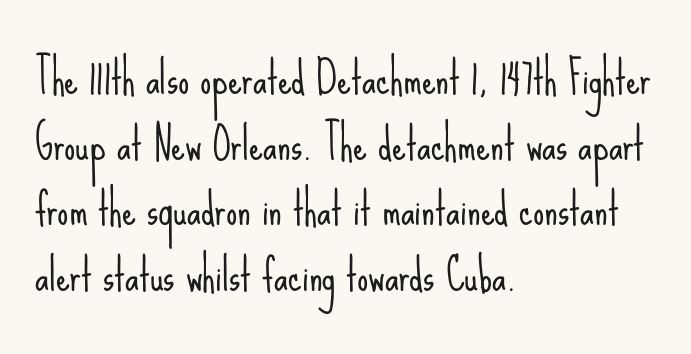
{"serif": "no", "italic": "no", "bold": "no", "weight": "light", "width": "condensed", "stroke_contrast": "low", "x_height": "small", "monospaced": "no", "underline": "no", "align": "left", "line_spacing": "normal", "line_spacing_ratio": 1.49, "letter_spacing": "normal", "letter_spacing_em": 0.0, "glyph_px": 44}
